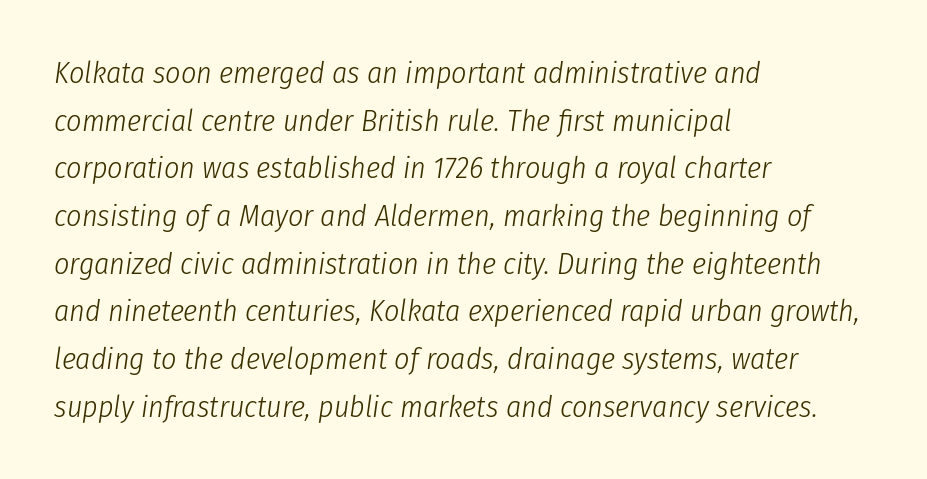
Underlining? Definitely not there. Quick note: interline space is typical. The face used here is proportionally spaced, like ordinary book or web type. It's the slanting kind of type. The paragraph shown leans on its left margin. The face looks like a standard text weight, possibly lighter.
